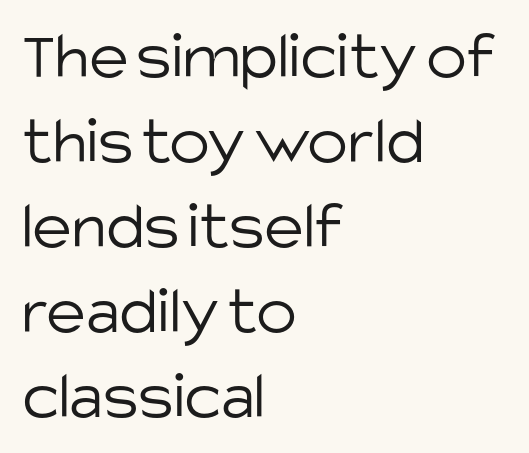
The image shows 68 px light sans-serif type, upright; set left-aligned, normal line spacing (1.25x), normal letter spacing, not underlined; low stroke contrast and a large x-height.
